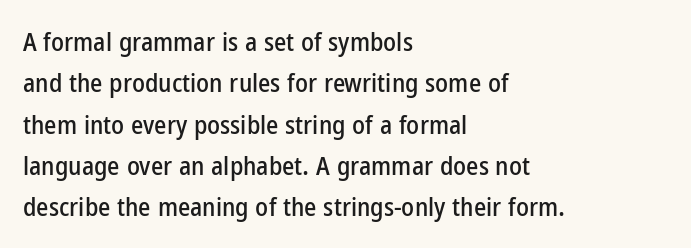
Honestly, there is no underline to notice here at all. Nothing unusual about the tracking: characters are spaced as the font intends. These lines stack with their left ends in a neat column. Posture: vertical. Normally led — the rows are evenly, conventionally spaced.
